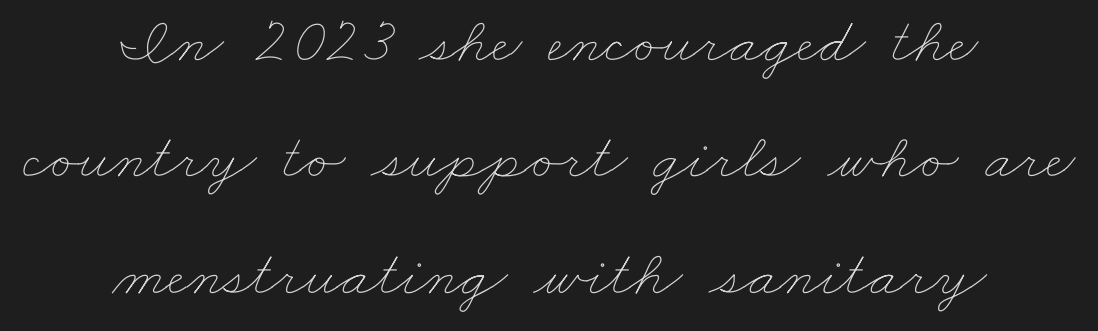
The image shows 65 px thin, wide type; set centered, line spacing 1.79x, normal letter spacing, not underlined; low stroke contrast and a small x-height.
